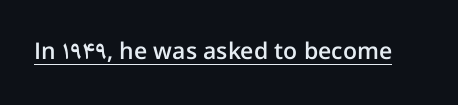
A typesetter would call this zero additional tracking. The rendered words wear a rule along their underside. Every character sits straight up, as roman type does. Typesetter's note: demi weight, one step under bold.
